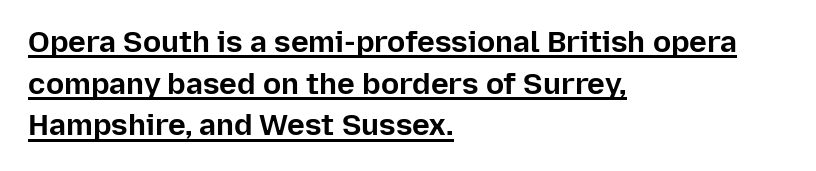
Line spacing here is normal. These lines are rendered in a variable-pitch font. The axis of the letterforms is exactly vertical. In designer terms, the underline attribute is active on this setting. Typesetter's note: full bold, strokes at maximum text heaviness.
